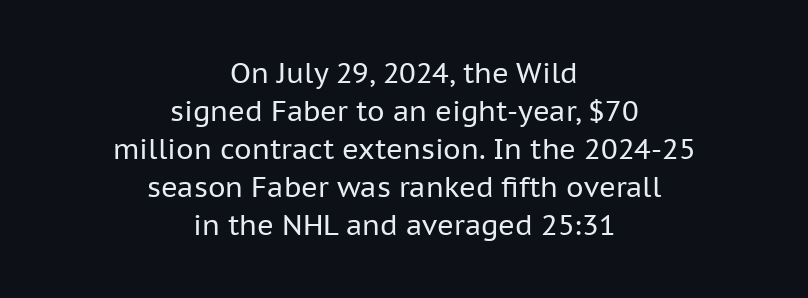
The image shows 28 px regular-weight sans-serif type, upright; set centered, normal line spacing (1.36x), normal letter spacing, not underlined; low stroke contrast and a medium x-height.
